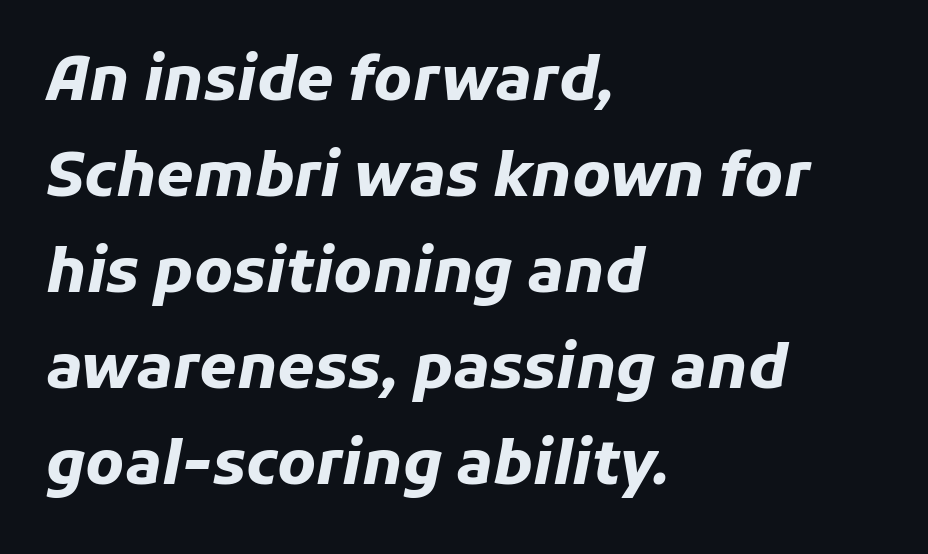
How heavy is the stroke? Heavy — this is a bold. Emphasis-style slanted type is in use. Looks like regular typesetting: each glyph gets only the width it needs. Glance below the letters and you will spot only blank space. Nothing unusual about the tracking: characters are spaced as the font intends. If you measured baseline to baseline, you'd find a middling distance.
